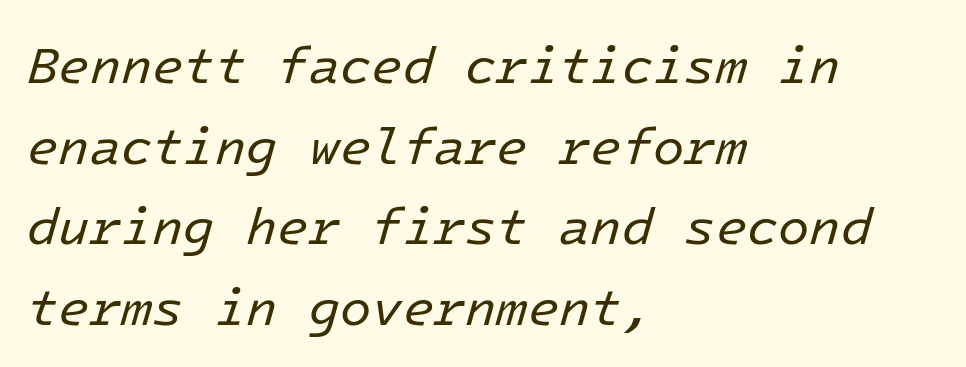
Q: Is the text bold? A: No.
Q: Is the text italic (slanted)? A: Yes, it leans right by about 16 degrees.
Q: Is the text underlined? A: No.
Q: How is the paragraph aligned? A: Left-aligned.
Q: Is the spacing between letters normal or unusually wide? A: Normal.
Q: Is the spacing between lines tight, normal or loose? A: Normal.
Q: Width (condensed, normal, or wide)? A: Normal.
Q: Stroke contrast? A: Low.
Q: x-height? A: Medium.
